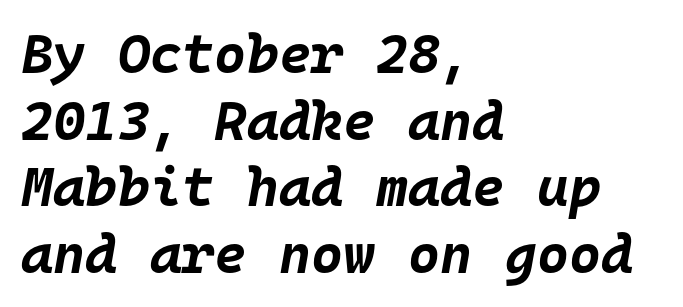
Decoration check: the copy has no underline. Weight check: bold — yes, fully. These lines are set flush left with a ragged right edge. The horizontal fit of the characters is conventional and even. A typesetter would mark this as italic.
